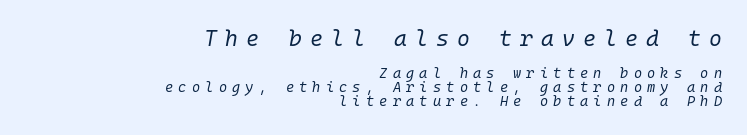
Q: Is the text bold? A: No.
Q: Is the text italic (slanted)? A: Yes, it leans right by about 10 degrees.
Q: Is the text underlined? A: No.
Q: How is the paragraph aligned? A: Right-aligned.
Q: Is the spacing between letters normal or unusually wide? A: Unusually wide.
Q: Is the spacing between lines tight, normal or loose? A: Tight.
Q: Which block of text is set in a larger size, the first (top) or the second (bottom)? A: The first (top) one.
